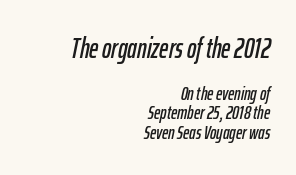
{"italic": "yes", "lean": "right", "slant_degrees": 12, "width": "condensed", "stroke_contrast": "low", "x_height": "medium", "monospaced": "no", "underline": "no", "align": "right", "line_spacing": "tight", "line_spacing_ratio": 1.04, "letter_spacing": "normal", "letter_spacing_em": 0.0, "larger_block": "first", "size_ratio": 1.47, "glyph_px": 28}
